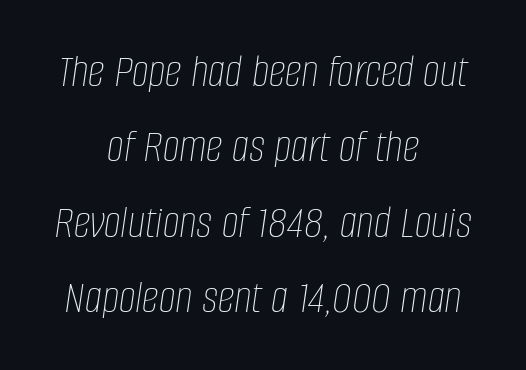
The image shows 48 px thin, condensed type, italic (leaning right); set centered, normal line spacing (1.57x), normal letter spacing, not underlined; low stroke contrast and a large x-height.
